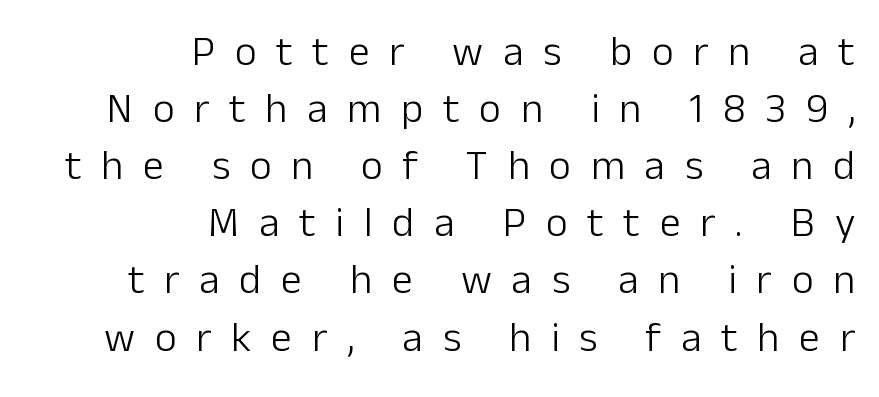
Q: Is the text bold? A: No.
Q: Is the text italic (slanted)? A: No, it is upright.
Q: Is the typeface a serif or a sans-serif typeface? A: Sans-serif.
Q: Is the text underlined? A: No.
Q: How is the paragraph aligned? A: Right-aligned.
Q: Is the spacing between letters normal or unusually wide? A: Unusually wide.
Q: Is the spacing between lines tight, normal or loose? A: Normal.
Q: Width (condensed, normal, or wide)? A: Normal.
Q: Stroke contrast? A: Low.
Q: x-height? A: Medium.
Q: Monospaced? A: No.
